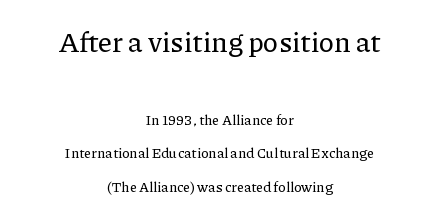
Q: Is the text italic (slanted)? A: No, it is upright.
Q: Is the typeface a serif or a sans-serif typeface? A: Serif.
Q: Is the text underlined? A: No.
Q: How is the paragraph aligned? A: Centered.
Q: Is the spacing between letters normal or unusually wide? A: Normal.
Q: Is the spacing between lines tight, normal or loose? A: Loose.
Q: Which block of text is set in a larger size, the first (top) or the second (bottom)? A: The first (top) one.
Q: Width (condensed, normal, or wide)? A: Normal.
Q: Stroke contrast? A: Low.
Q: x-height? A: Medium.
Q: Monospaced? A: No.
